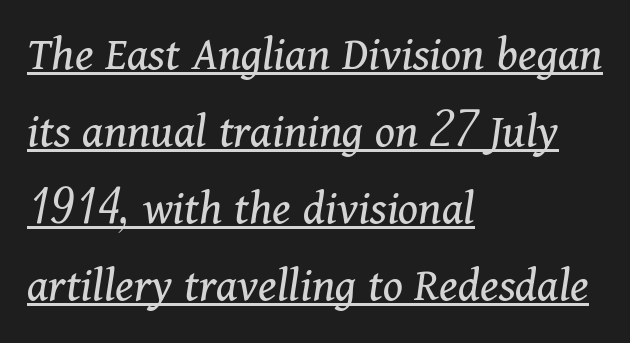
Q: Is the text bold? A: No.
Q: Is the text italic (slanted)? A: Yes, it leans right by about 11 degrees.
Q: Is the typeface a serif or a sans-serif typeface? A: Serif.
Q: Is the text underlined? A: Yes.
Q: How is the paragraph aligned? A: Left-aligned.
Q: Is the spacing between letters normal or unusually wide? A: Normal.
Q: Is the spacing between lines tight, normal or loose? A: Normal.
Q: Width (condensed, normal, or wide)? A: Normal.
Q: Stroke contrast? A: Medium.
Q: x-height? A: Medium.
Q: Monospaced? A: No.
